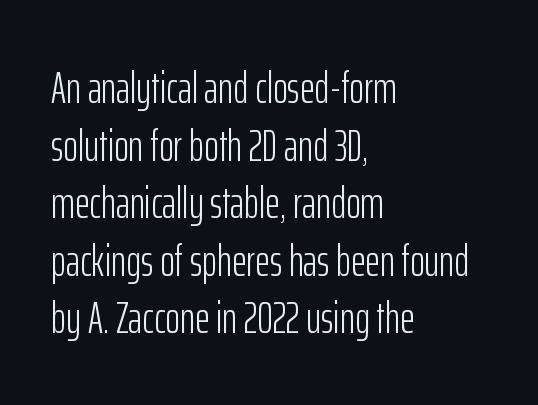
The image shows 45 px light, condensed sans-serif type, upright; set left-aligned, normal line spacing (1.28x), normal letter spacing, not underlined; low stroke contrast and a medium x-height.
